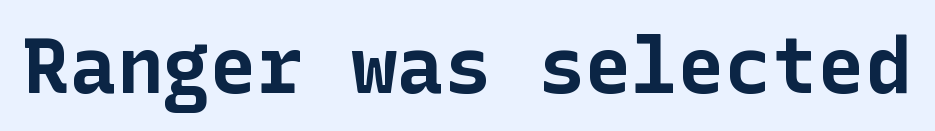
Q: Is the text bold? A: Yes.
Q: Is the text italic (slanted)? A: No, it is upright.
Q: Is the typeface a serif or a sans-serif typeface? A: Sans-serif.
Q: Is the text underlined? A: No.
Q: Is the spacing between letters normal or unusually wide? A: Normal.
Q: Width (condensed, normal, or wide)? A: Normal.
Q: Stroke contrast? A: Low.
Q: x-height? A: Medium.
